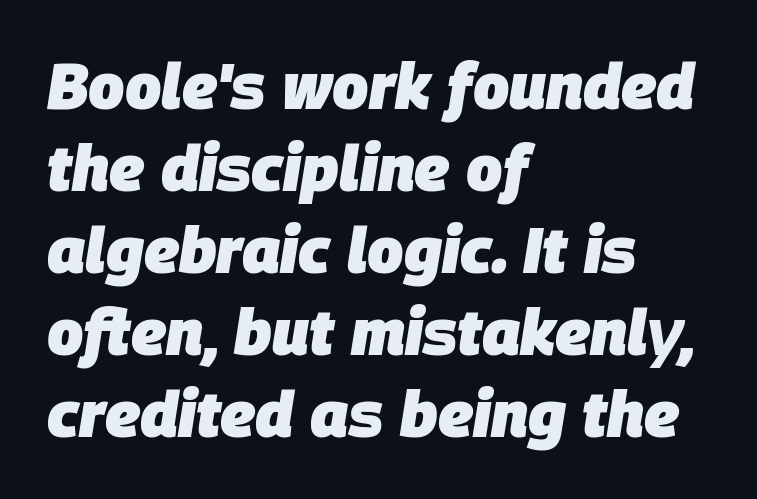
Q: Is the text bold? A: Yes.
Q: Is the text italic (slanted)? A: Yes, it leans right by about 9 degrees.
Q: Is the text underlined? A: No.
Q: How is the paragraph aligned? A: Left-aligned.
Q: Is the spacing between letters normal or unusually wide? A: Normal.
Q: Is the spacing between lines tight, normal or loose? A: Normal.
Q: Width (condensed, normal, or wide)? A: Normal.
Q: Stroke contrast? A: Low.
Q: x-height? A: Large.
Q: Monospaced? A: No.
